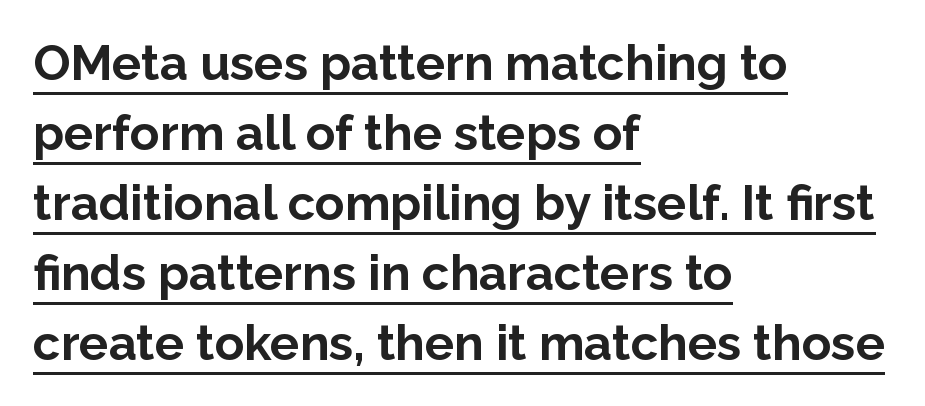
Q: Is the text bold? A: Yes.
Q: Is the text italic (slanted)? A: No, it is upright.
Q: Is the typeface a serif or a sans-serif typeface? A: Sans-serif.
Q: Is the text underlined? A: Yes.
Q: How is the paragraph aligned? A: Left-aligned.
Q: Is the spacing between letters normal or unusually wide? A: Normal.
Q: Is the spacing between lines tight, normal or loose? A: Normal.
Q: Width (condensed, normal, or wide)? A: Normal.
Q: Stroke contrast? A: Low.
Q: x-height? A: Medium.
Q: Monospaced? A: No.
